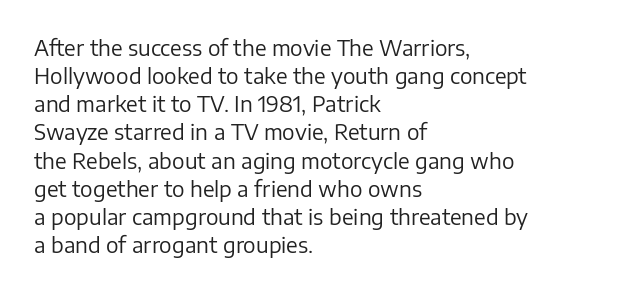
{"italic": "no", "bold": "no", "underline": "no", "align": "left", "line_spacing": "normal", "line_spacing_ratio": 1.34, "letter_spacing": "normal", "letter_spacing_em": 0.0, "glyph_px": 21}
